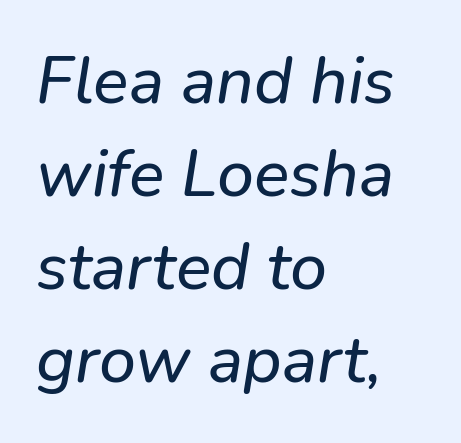
Q: Is the text italic (slanted)? A: Yes, it leans right by about 9 degrees.
Q: Is the text underlined? A: No.
Q: How is the paragraph aligned? A: Left-aligned.
Q: Is the spacing between letters normal or unusually wide? A: Normal.
Q: Is the spacing between lines tight, normal or loose? A: Normal.
Q: Width (condensed, normal, or wide)? A: Normal.
Q: Stroke contrast? A: Low.
Q: x-height? A: Medium.
Q: Monospaced? A: No.
